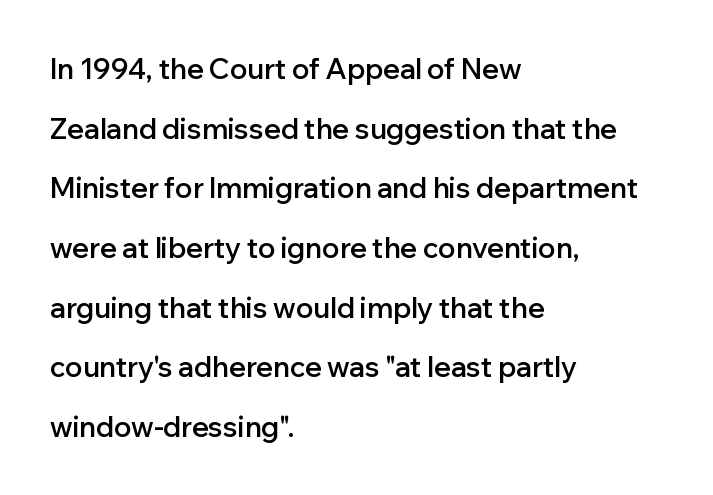
The image shows 28 px semibold sans-serif type, upright; set left-aligned, loose line spacing (2.13x), normal letter spacing, not underlined; low stroke contrast and a medium x-height.
